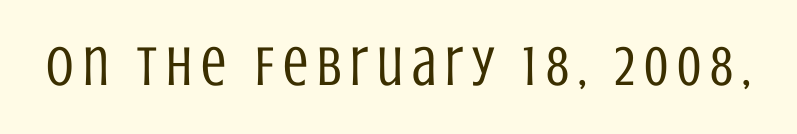
{"serif": "no", "italic": "no", "bold": "no", "weight": "regular", "width": "condensed", "stroke_contrast": "low", "x_height": "large", "monospaced": "no", "underline": "no", "glyph_px": 56}
